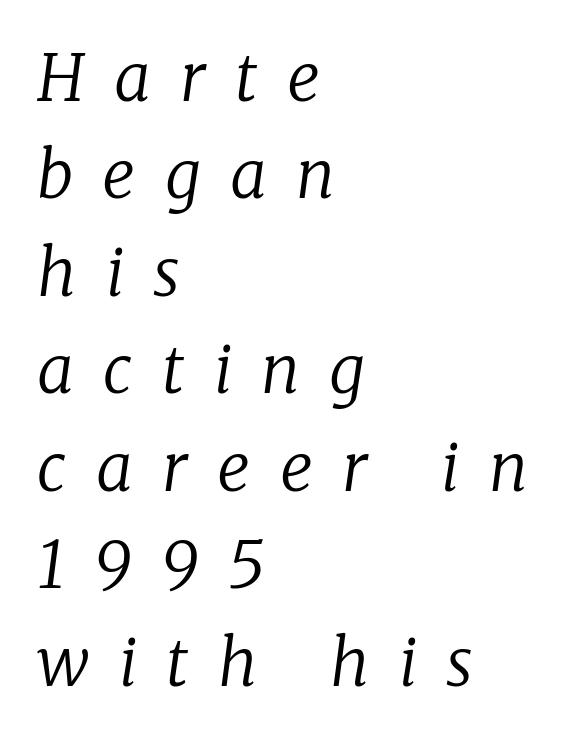
Q: Is the text bold? A: No.
Q: Is the text italic (slanted)? A: Yes, it leans right by about 8 degrees.
Q: Is the typeface a serif or a sans-serif typeface? A: Serif.
Q: Is the text underlined? A: No.
Q: How is the paragraph aligned? A: Left-aligned.
Q: Is the spacing between letters normal or unusually wide? A: Unusually wide.
Q: Is the spacing between lines tight, normal or loose? A: Normal.
Q: Width (condensed, normal, or wide)? A: Normal.
Q: Stroke contrast? A: Low.
Q: x-height? A: Medium.
Q: Monospaced? A: No.
